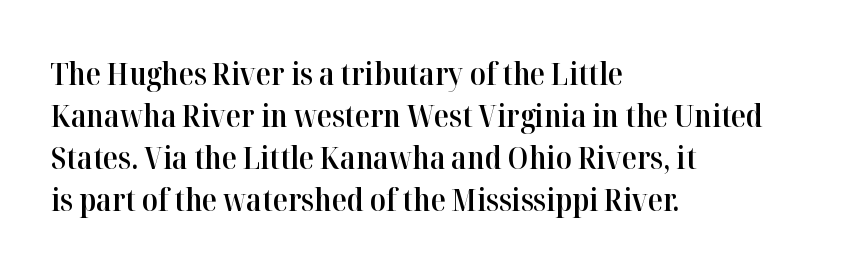
Q: Is the text bold? A: Semi-bold.
Q: Is the text italic (slanted)? A: No, it is upright.
Q: Is the typeface a serif or a sans-serif typeface? A: Serif.
Q: Is the text underlined? A: No.
Q: How is the paragraph aligned? A: Left-aligned.
Q: Is the spacing between letters normal or unusually wide? A: Normal.
Q: Is the spacing between lines tight, normal or loose? A: Normal.
Q: Width (condensed, normal, or wide)? A: Normal.
Q: Stroke contrast? A: High.
Q: x-height? A: Medium.
Q: Monospaced? A: No.
